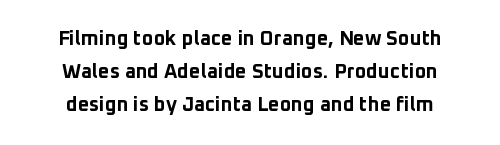
The image shows 20 px bold type, upright; set normal line spacing (1.64x), normal letter spacing, not underlined.
